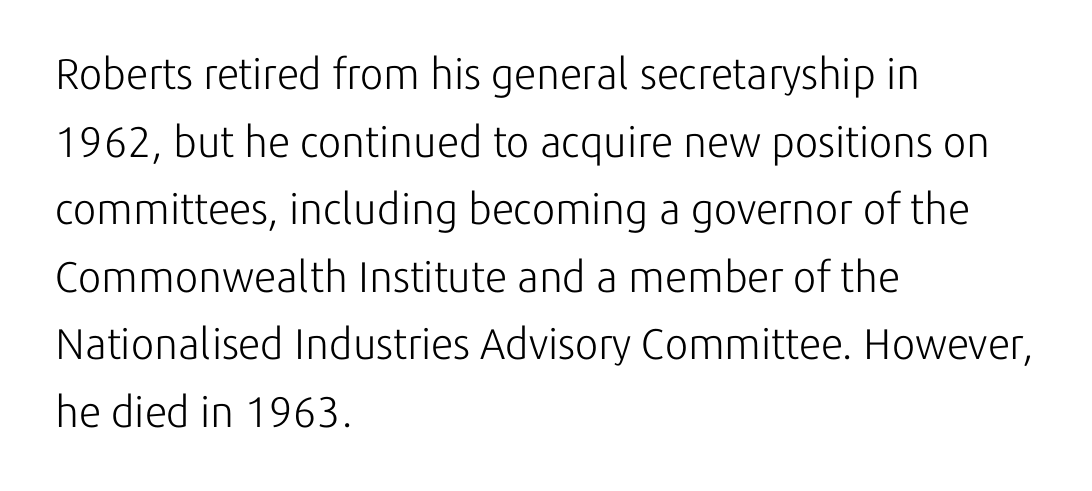
The image shows 43 px light sans-serif type, upright; set left-aligned, normal line spacing (1.57x), normal letter spacing, not underlined; low stroke contrast and a medium x-height.
